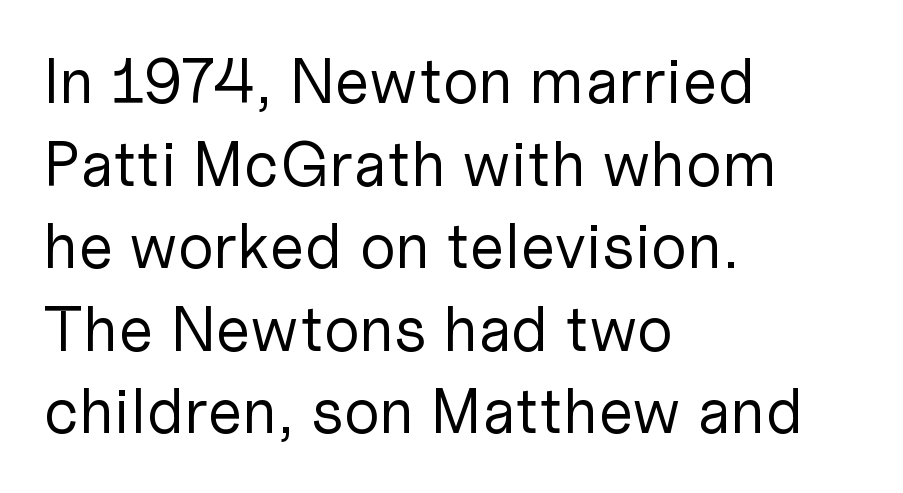
{"serif": "no", "italic": "no", "bold": "no", "weight": "regular", "width": "normal", "stroke_contrast": "low", "x_height": "medium", "monospaced": "no", "underline": "no", "align": "left", "line_spacing": "normal", "line_spacing_ratio": 1.31, "letter_spacing": "normal", "letter_spacing_em": 0.0, "glyph_px": 63}
